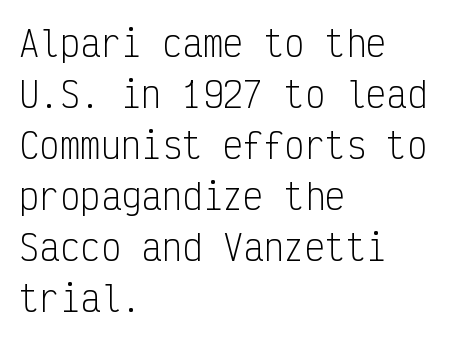
Rule under the text: the space is simply empty. In terms of posture, this sample is upright. Weight: not bold — regular or lighter. The rag falls on the right side of this text block. The passage shown has conventional tracking throughout. Reading down the column, the eye jumps a familiar distance to each next line.
